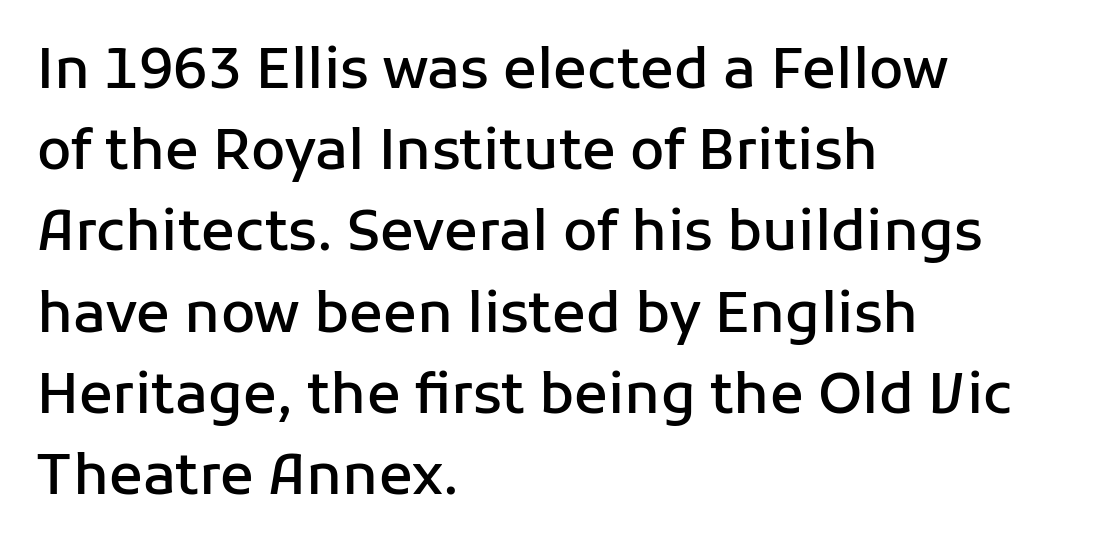
The image shows 56 px semibold sans-serif type, upright; set left-aligned, normal line spacing (1.45x), normal letter spacing, not underlined; low stroke contrast and a medium x-height.
